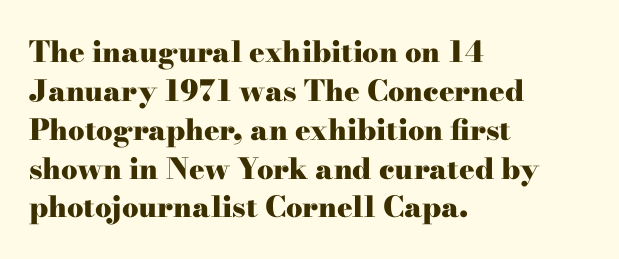
Q: Is the text bold? A: Yes.
Q: Is the text italic (slanted)? A: No, it is upright.
Q: Is the typeface a serif or a sans-serif typeface? A: Serif.
Q: Is the text underlined? A: No.
Q: How is the paragraph aligned? A: Left-aligned.
Q: Is the spacing between letters normal or unusually wide? A: Normal.
Q: Is the spacing between lines tight, normal or loose? A: Normal.
Q: Width (condensed, normal, or wide)? A: Wide.
Q: Stroke contrast? A: High.
Q: x-height? A: Small.
Q: Monospaced? A: No.
